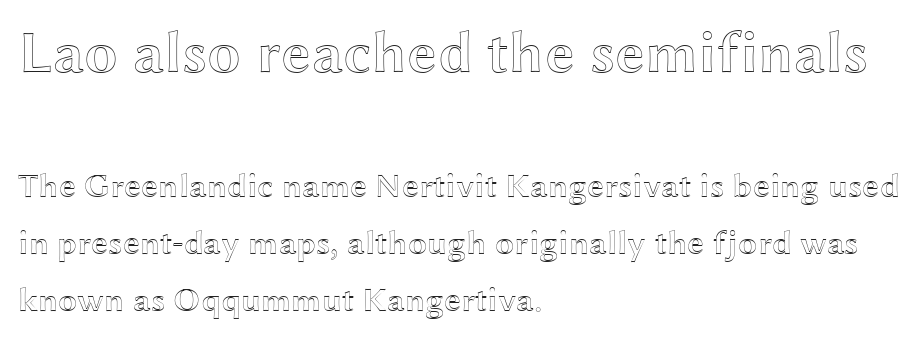
The image shows 60 px wide type, upright; set left-aligned, normal line spacing (1.67x), normal letter spacing, not underlined; the first (top) block is 1.76x larger; a medium x-height.
